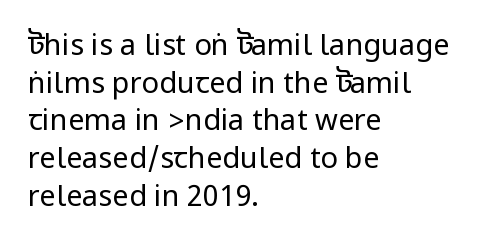
Q: Is the text bold? A: No.
Q: Is the text italic (slanted)? A: No, it is upright.
Q: Is the typeface a serif or a sans-serif typeface? A: Sans-serif.
Q: Is the text underlined? A: No.
Q: How is the paragraph aligned? A: Left-aligned.
Q: Is the spacing between letters normal or unusually wide? A: Normal.
Q: Is the spacing between lines tight, normal or loose? A: Normal.
Q: Width (condensed, normal, or wide)? A: Condensed.
Q: Stroke contrast? A: Low.
